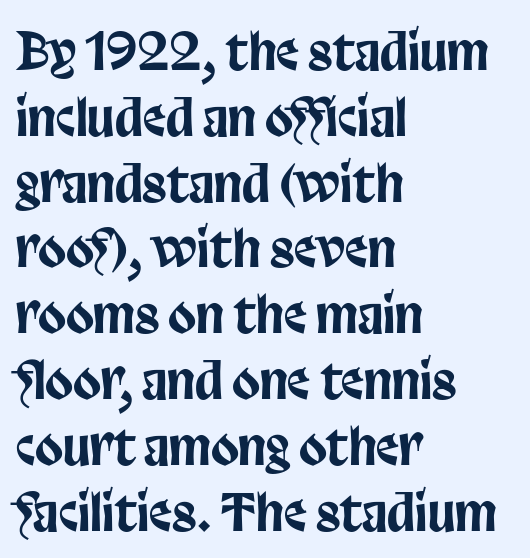
Q: Is the text italic (slanted)? A: No, it is upright.
Q: Is the typeface a serif or a sans-serif typeface? A: Sans-serif.
Q: Is the text underlined? A: No.
Q: How is the paragraph aligned? A: Left-aligned.
Q: Is the spacing between letters normal or unusually wide? A: Normal.
Q: Is the spacing between lines tight, normal or loose? A: Normal.
Q: Width (condensed, normal, or wide)? A: Condensed.
Q: Stroke contrast? A: Low.
Q: x-height? A: Large.
Q: Monospaced? A: No.
